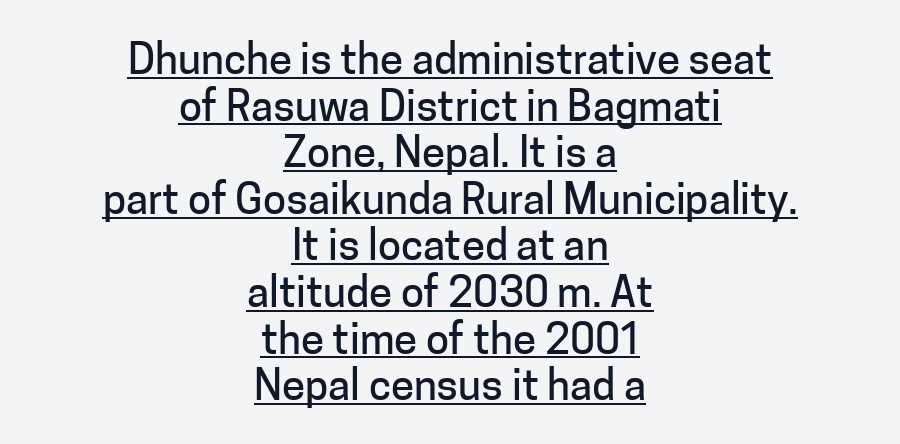
The leading is snug, giving the passage a crowded texture. Compared with a flush-left layout, this one balances lines on the center instead. Note: no serifs on the glyphs. Is there an underline? Yes — a line sits under the letters. Looks like regular typesetting: each glyph gets only the width it needs. This sample uses plain, unmodified letter spacing.
